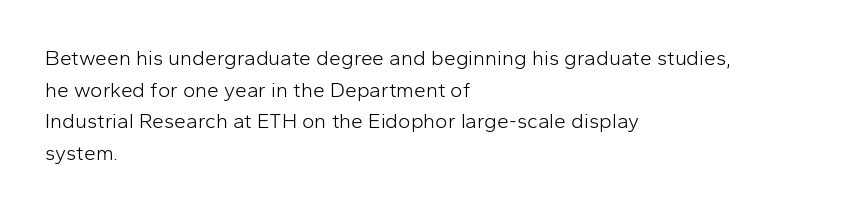
{"italic": "no", "bold": "no", "underline": "no", "align": "left", "line_spacing": "normal", "line_spacing_ratio": 1.51, "letter_spacing": "normal", "letter_spacing_em": 0.0, "glyph_px": 21}
